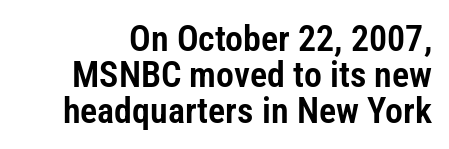
{"serif": "no", "italic": "no", "width": "condensed", "stroke_contrast": "low", "x_height": "medium", "monospaced": "no", "underline": "no", "line_spacing": "tight", "line_spacing_ratio": 1.0, "letter_spacing": "normal", "letter_spacing_em": 0.0, "glyph_px": 36}
